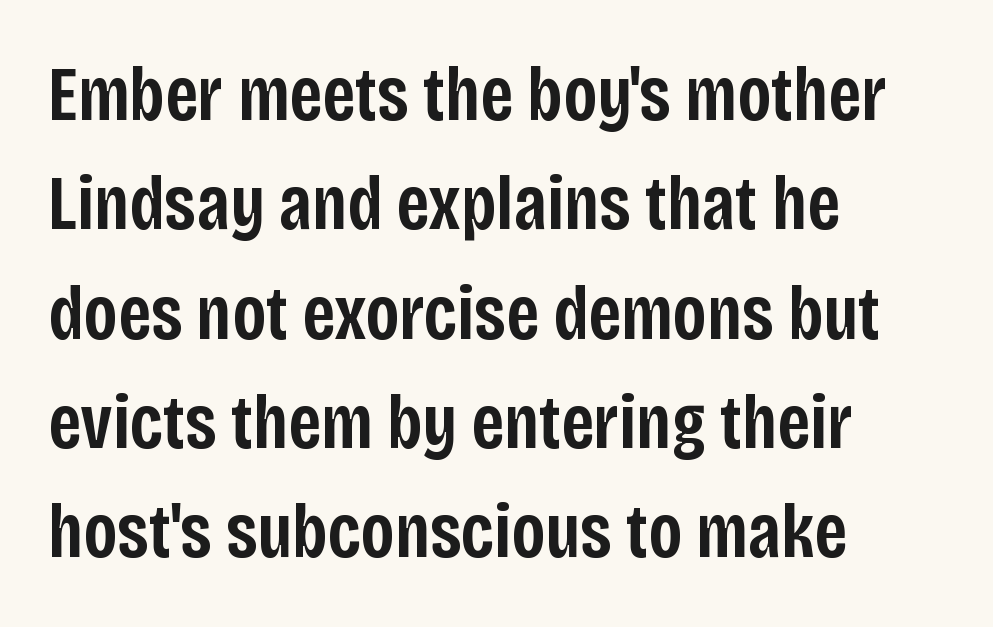
{"serif": "no", "italic": "no", "bold": "semi", "weight": "semibold", "width": "condensed", "stroke_contrast": "low", "x_height": "large", "monospaced": "no", "underline": "no", "align": "left", "line_spacing": "normal", "line_spacing_ratio": 1.42, "letter_spacing": "normal", "letter_spacing_em": 0.0, "glyph_px": 77}
